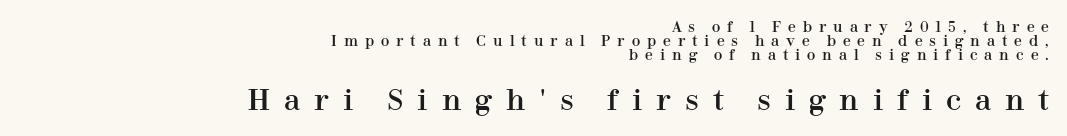
Q: Is the text italic (slanted)? A: No, it is upright.
Q: Is the typeface a serif or a sans-serif typeface? A: Serif.
Q: Is the text underlined? A: No.
Q: How is the paragraph aligned? A: Right-aligned.
Q: Is the spacing between letters normal or unusually wide? A: Unusually wide.
Q: Is the spacing between lines tight, normal or loose? A: Tight.
Q: Which block of text is set in a larger size, the first (top) or the second (bottom)? A: The second (bottom) one.
Q: Width (condensed, normal, or wide)? A: Normal.
Q: Stroke contrast? A: High.
Q: x-height? A: Medium.
Q: Monospaced? A: No.
